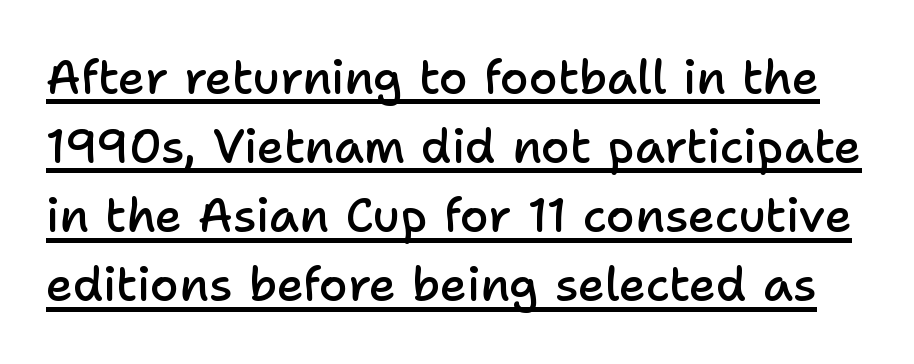
Letterform terminals end flat and unadorned throughout the passage. Varying glyph widths throughout — classic text-font behaviour. Students, observe: this is what conventionally led text looks like. No extra tracking has been applied to these lines. Quick note: underline on.
